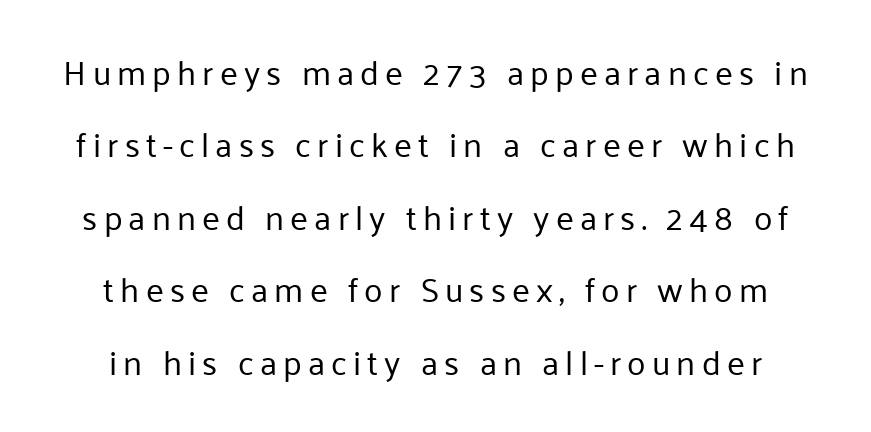
Students, observe: this is what heavily led, spacious text looks like. A clean baseline with only descenders dipping below it. Weight class: somewhere from thin through regular. Each letter keeps its own natural width here, so spacing adapts to shape. Style check: upright. The letters carry no serifs — their stems end cleanly without finishing strokes.
